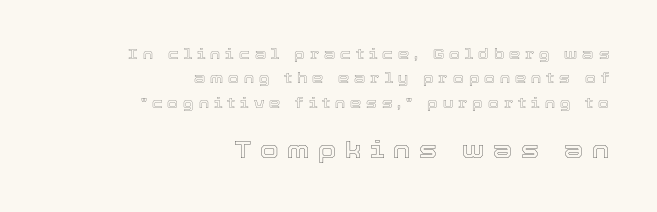
What stands out about the letter spacing? Its width — letters are far apart. Horizontal alignment here is rightward, an uncommon choice for prose. The string is rendered with underlining switched off. Does the lettering tilt? It doesn't — this is upright. This layout puts the modest block above and the oversized block below.
